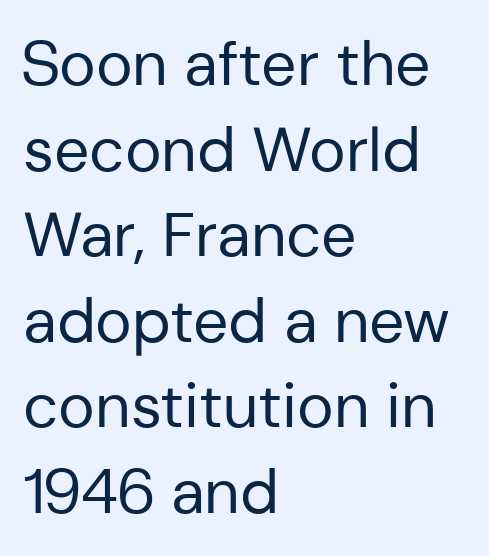
{"serif": "no", "italic": "no", "bold": "no", "weight": "regular", "width": "normal", "stroke_contrast": "low", "x_height": "medium", "monospaced": "no", "underline": "no", "align": "left", "line_spacing": "normal", "line_spacing_ratio": 1.38, "letter_spacing": "normal", "letter_spacing_em": 0.0, "glyph_px": 62}
